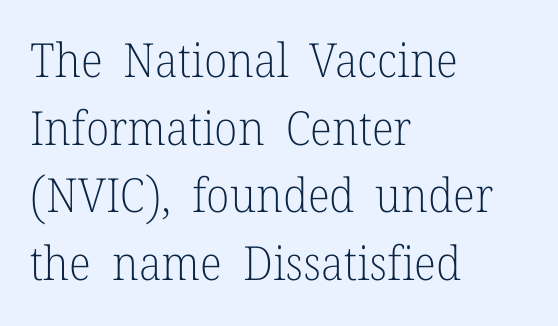
The letters advance in unequal steps, a hallmark of proportional type. Letter spacing: default. The passage is arranged the way most books set body copy — flush left. The rendering shows small feet on the letterforms — a serif design. Is the type heavy? It reads as light-to-regular instead.
